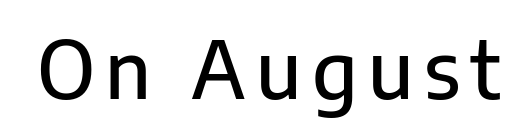
{"serif": "no", "italic": "no", "width": "normal", "stroke_contrast": "low", "x_height": "medium", "monospaced": "no", "underline": "no", "glyph_px": 79}
